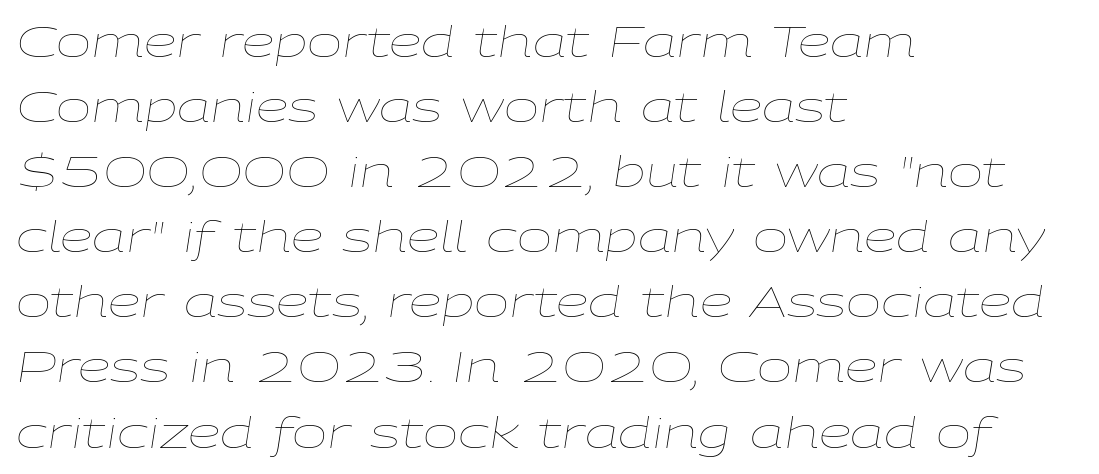
The image shows 42 px thin, wide type, italic (leaning right); set left-aligned, normal line spacing (1.55x), normal letter spacing, not underlined; low stroke contrast and a medium x-height.
